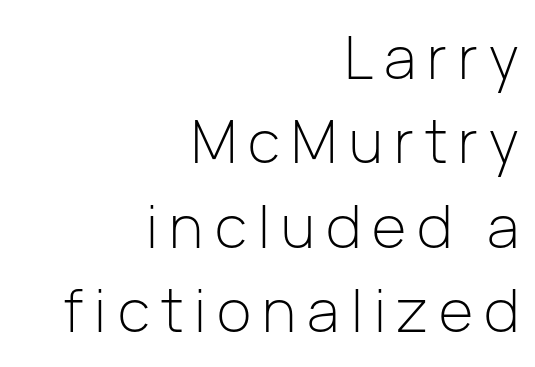
Character widths vary here, with narrow letters taking less room than wide ones. These lines sit exactly where default settings would place them. These lines stack with their right ends in a neat column. I'd call this a sans setting — the letters go barefoot. Compared with a typical body face, this is equally light or lighter still. Every stem runs plumb, perpendicular to the baseline.
